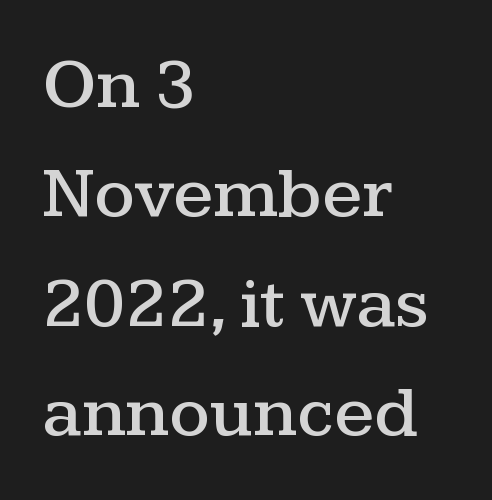
The image shows 72 px wide serif type, upright; set left-aligned, normal line spacing (1.52x), normal letter spacing, not underlined; medium stroke contrast and a medium x-height.
